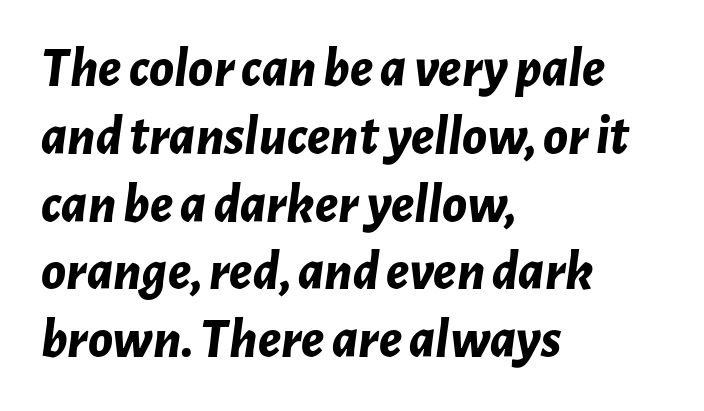
The image shows 56 px bold type, italic (leaning right); set left-aligned, line spacing 1.21x, normal letter spacing, not underlined; low stroke contrast and a medium x-height.
